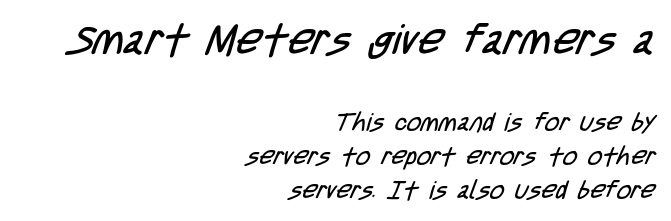
{"serif": "no", "bold": "no", "weight": "regular", "width": "condensed", "stroke_contrast": "low", "x_height": "large", "monospaced": "no", "underline": "no", "align": "right", "line_spacing": "normal", "line_spacing_ratio": 1.35, "letter_spacing": "normal", "letter_spacing_em": 0.0, "larger_block": "first", "size_ratio": 1.72, "glyph_px": 43}
